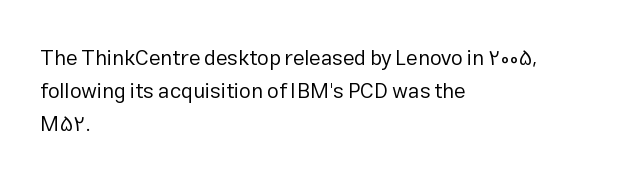
Q: Is the text bold? A: No.
Q: Is the text italic (slanted)? A: No, it is upright.
Q: Is the text underlined? A: No.
Q: How is the paragraph aligned? A: Left-aligned.
Q: Is the spacing between letters normal or unusually wide? A: Normal.
Q: Is the spacing between lines tight, normal or loose? A: Normal.
